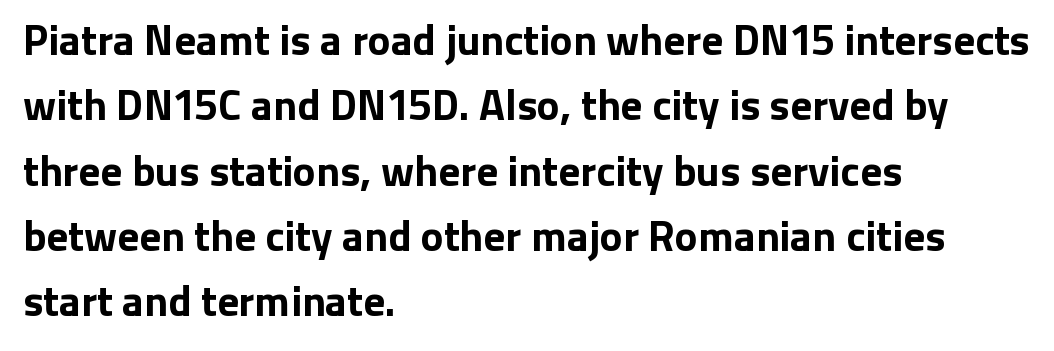
The image shows 43 px bold sans-serif type, upright; set left-aligned, normal line spacing (1.52x), normal letter spacing, not underlined; low stroke contrast and a medium x-height.
